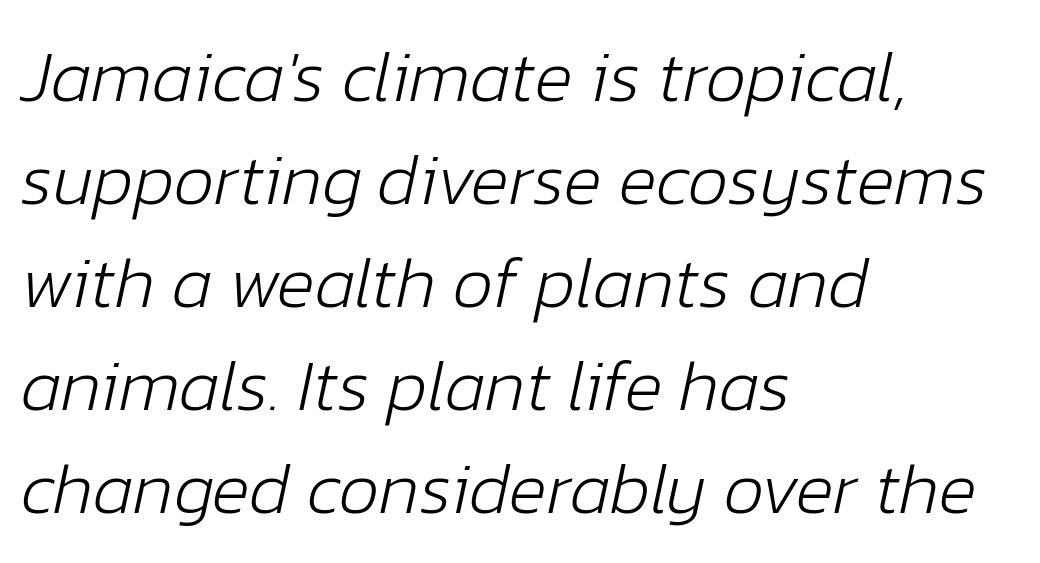
{"italic": "yes", "lean": "right", "slant_degrees": 12, "bold": "no", "weight": "light", "width": "normal", "stroke_contrast": "low", "x_height": "medium", "monospaced": "no", "underline": "no", "align": "left", "line_spacing": "normal", "line_spacing_ratio": 1.43, "letter_spacing": "normal", "letter_spacing_em": 0.0, "glyph_px": 72}
